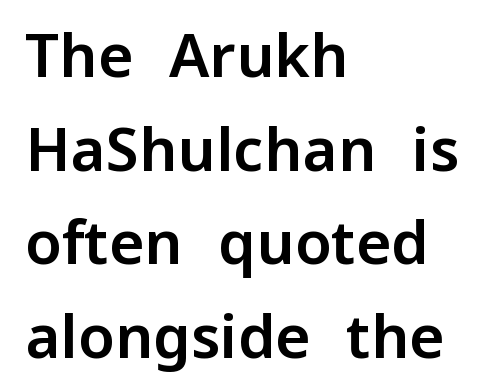
{"serif": "no", "italic": "no", "width": "normal", "stroke_contrast": "low", "x_height": "medium", "monospaced": "no", "underline": "no", "align": "left", "line_spacing": "normal", "line_spacing_ratio": 1.56, "letter_spacing": "normal", "letter_spacing_em": 0.0, "glyph_px": 60}
